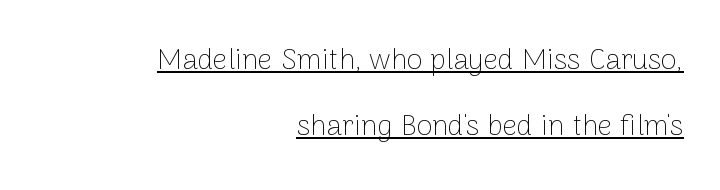
The image shows 29 px thin sans-serif type, upright; set right-aligned, loose line spacing (2.28x), normal letter spacing, underlined; low stroke contrast and a medium x-height.
